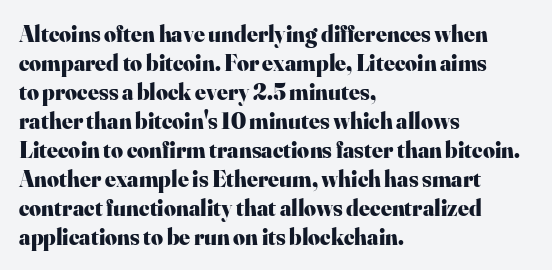
{"italic": "no", "bold": "yes", "underline": "no", "align": "left", "line_spacing": "normal", "line_spacing_ratio": 1.26, "letter_spacing": "normal", "letter_spacing_em": 0.0, "glyph_px": 23}
